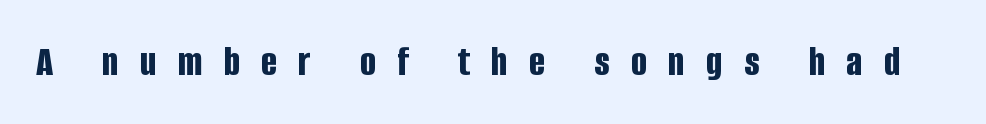
Q: Is the text bold? A: Yes.
Q: Is the text italic (slanted)? A: No, it is upright.
Q: Is the typeface a serif or a sans-serif typeface? A: Sans-serif.
Q: Is the text underlined? A: No.
Q: Is the spacing between letters normal or unusually wide? A: Unusually wide.
Q: Width (condensed, normal, or wide)? A: Condensed.
Q: Stroke contrast? A: Low.
Q: x-height? A: Large.
Q: Monospaced? A: No.
